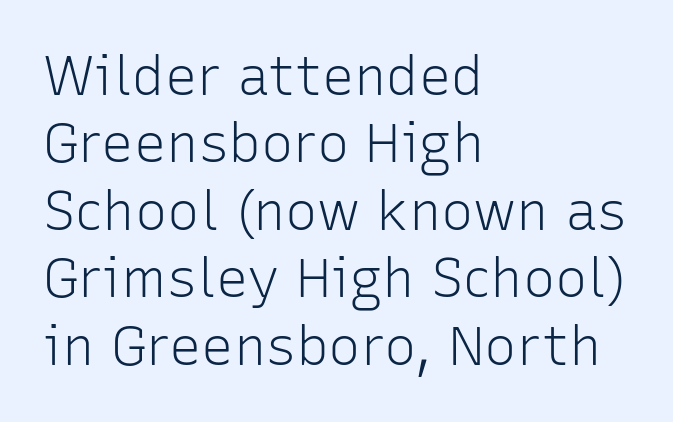
Q: Is the text bold? A: No.
Q: Is the text italic (slanted)? A: No, it is upright.
Q: Is the typeface a serif or a sans-serif typeface? A: Sans-serif.
Q: Is the text underlined? A: No.
Q: How is the paragraph aligned? A: Left-aligned.
Q: Is the spacing between letters normal or unusually wide? A: Normal.
Q: Is the spacing between lines tight, normal or loose? A: Normal.
Q: Width (condensed, normal, or wide)? A: Normal.
Q: Stroke contrast? A: Low.
Q: x-height? A: Medium.
Q: Monospaced? A: No.
